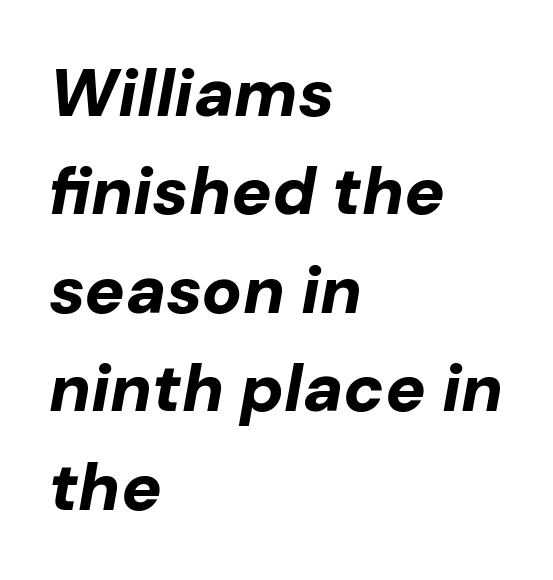
Q: Is the text bold? A: Yes.
Q: Is the text italic (slanted)? A: Yes, it leans right by about 10 degrees.
Q: Is the text underlined? A: No.
Q: How is the paragraph aligned? A: Left-aligned.
Q: Is the spacing between letters normal or unusually wide? A: Normal.
Q: Is the spacing between lines tight, normal or loose? A: Normal.
Q: Width (condensed, normal, or wide)? A: Normal.
Q: Stroke contrast? A: Low.
Q: x-height? A: Medium.
Q: Monospaced? A: No.
